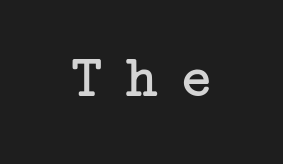
Q: Is the text bold? A: No.
Q: Is the text italic (slanted)? A: No, it is upright.
Q: Is the typeface a serif or a sans-serif typeface? A: Serif.
Q: Is the text underlined? A: No.
Q: Is the spacing between letters normal or unusually wide? A: Unusually wide.
Q: Width (condensed, normal, or wide)? A: Normal.
Q: Stroke contrast? A: Low.
Q: x-height? A: Medium.
